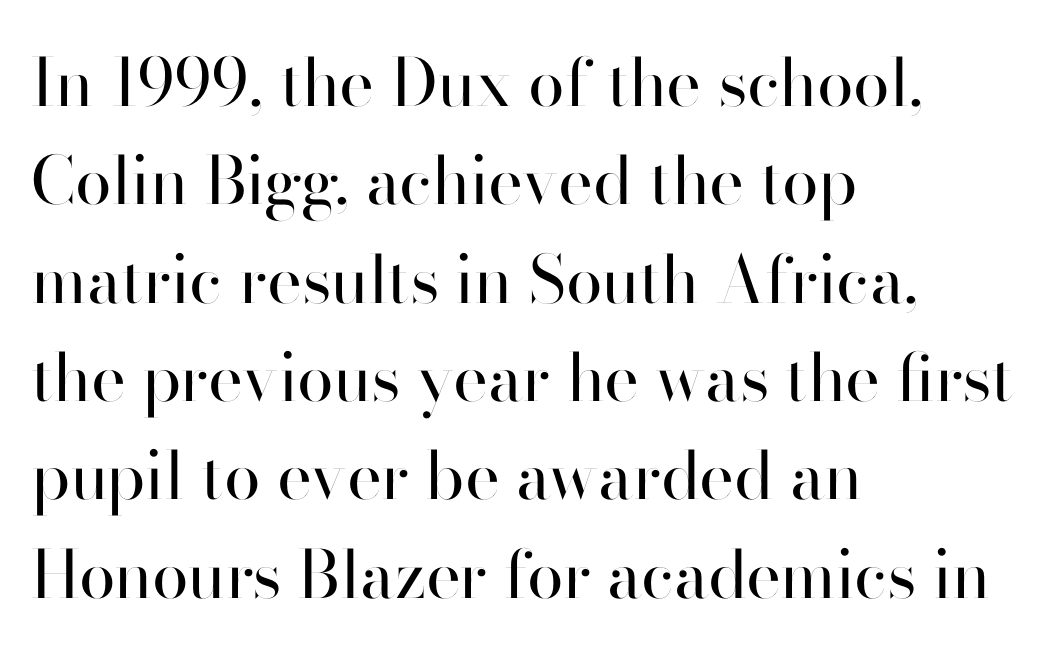
{"serif": "no", "italic": "no", "bold": "no", "weight": "regular", "width": "normal", "stroke_contrast": "high", "x_height": "small", "monospaced": "no", "underline": "no", "align": "left", "line_spacing": "normal", "line_spacing_ratio": 1.49, "letter_spacing": "normal", "letter_spacing_em": 0.0, "glyph_px": 66}
